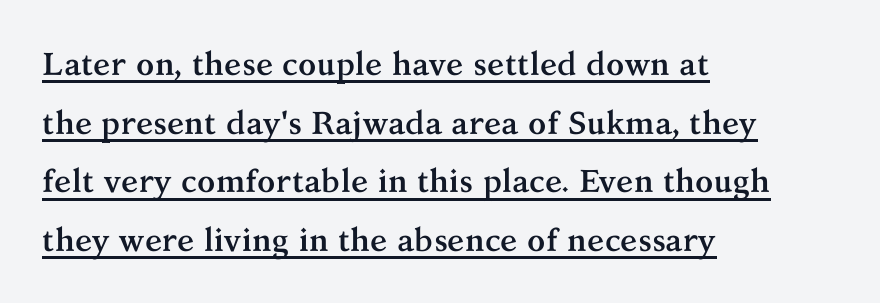
The image shows 32 px semibold serif type, upright; set left-aligned, line spacing 1.83x, normal letter spacing, underlined; medium stroke contrast and a medium x-height.
